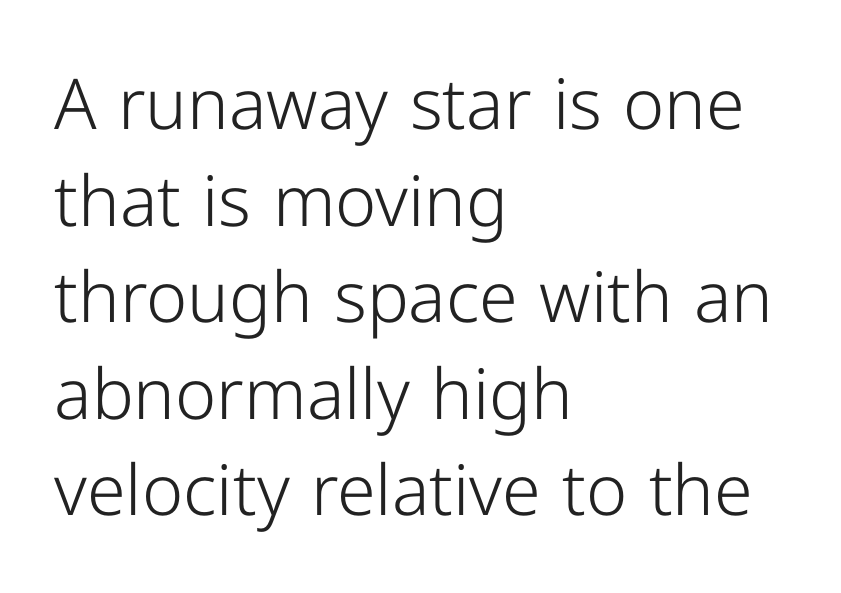
The letterforms sit at book weight or below. These lines are rendered in a variable-pitch font. You can tell from the bare stems that sans-serif type was used. If you measured baseline to baseline, you'd find a middling distance.
